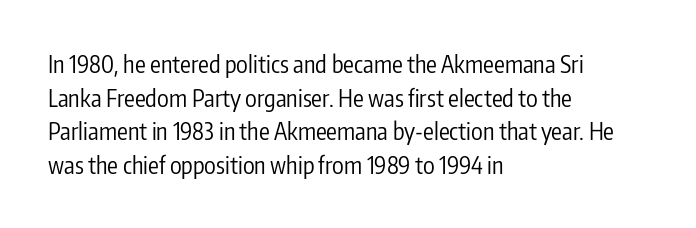
{"italic": "no", "bold": "no", "underline": "no", "align": "left", "line_spacing": "normal", "line_spacing_ratio": 1.4, "letter_spacing": "normal", "letter_spacing_em": 0.0, "glyph_px": 24}
